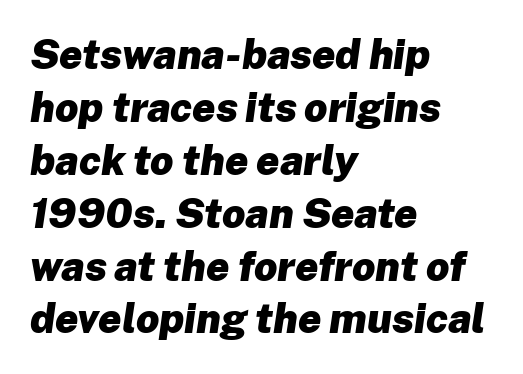
Characters follow at the spacing the type designer built in. Think of a printed novel: that variable character pitch is what you see here. Reading down the column, the eye jumps a familiar distance to each next line. How heavy is the stroke? Heavy — this is a bold. Reading down the block, your eye returns to a fixed left position each line.
